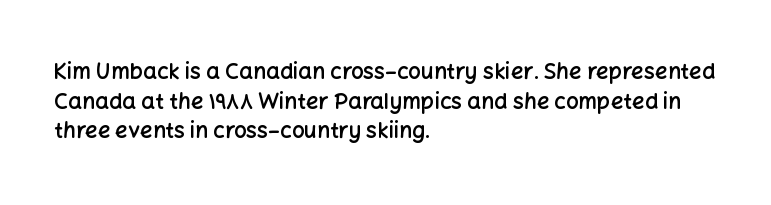
No word sits above an underline. Look at the stroke-to-counter ratio: somewhat heavy, a semibold. When letters stand straight like this, we call the style roman or upright. Observe the ordinary spacing: letters are neighbours, not strangers. The space between consecutive lines is moderate.
